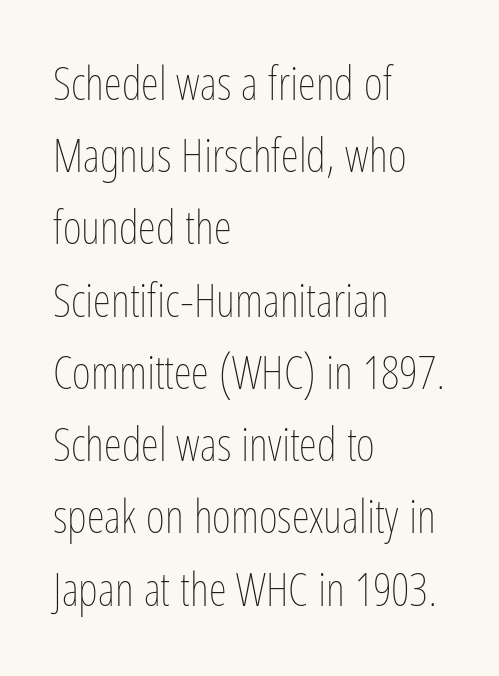
{"italic": "no", "bold": "no", "weight": "thin", "width": "condensed", "stroke_contrast": "low", "x_height": "medium", "monospaced": "no", "underline": "no", "align": "left", "line_spacing": "normal", "line_spacing_ratio": 1.57, "letter_spacing": "normal", "letter_spacing_em": 0.0, "glyph_px": 46}
